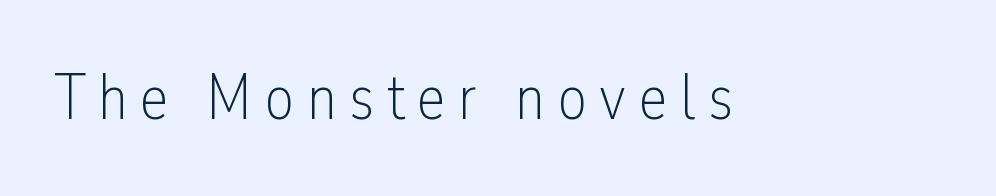
The image shows 64 px light, condensed sans-serif type, upright; set unusually wide letter spacing (+0.2 em), not underlined; low stroke contrast and a medium x-height.
